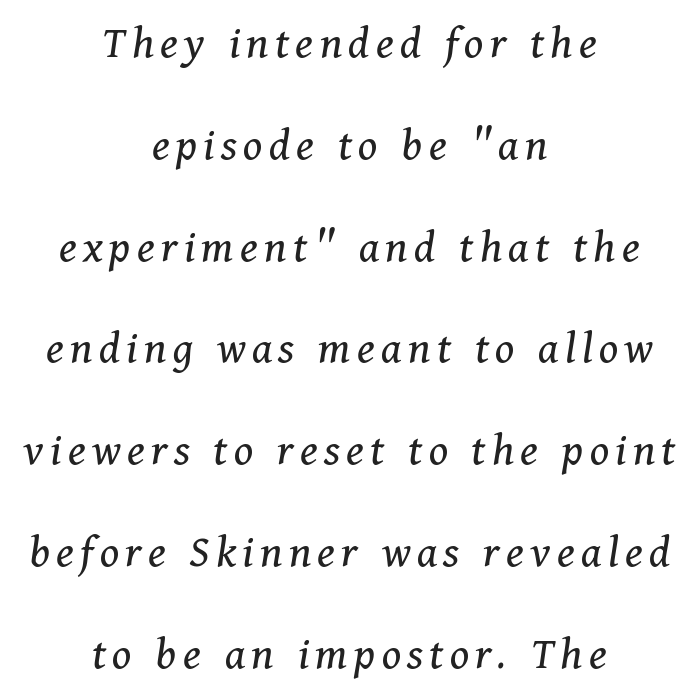
Q: Is the text bold? A: No.
Q: Is the text italic (slanted)? A: Yes, it leans right by about 11 degrees.
Q: Is the typeface a serif or a sans-serif typeface? A: Serif.
Q: Is the text underlined? A: No.
Q: How is the paragraph aligned? A: Centered.
Q: Is the spacing between lines tight, normal or loose? A: Loose.
Q: Width (condensed, normal, or wide)? A: Normal.
Q: Stroke contrast? A: Medium.
Q: x-height? A: Medium.
Q: Monospaced? A: No.
